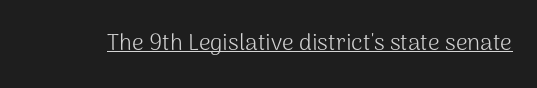
Students, observe the line beneath the letters — that is underlining. You can tell it's not italic because the verticals are truly vertical. Stems here are at most as thick as an everyday book face. Between one letter and the next there's only the usual sliver of space.
